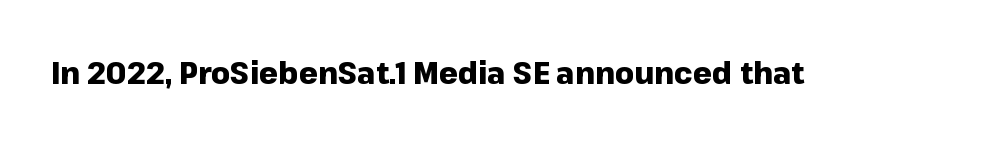
Q: Is the text bold? A: Yes.
Q: Is the text italic (slanted)? A: No, it is upright.
Q: Is the typeface a serif or a sans-serif typeface? A: Sans-serif.
Q: Is the text underlined? A: No.
Q: Is the spacing between letters normal or unusually wide? A: Normal.
Q: Width (condensed, normal, or wide)? A: Normal.
Q: Stroke contrast? A: Low.
Q: x-height? A: Medium.
Q: Monospaced? A: No.
